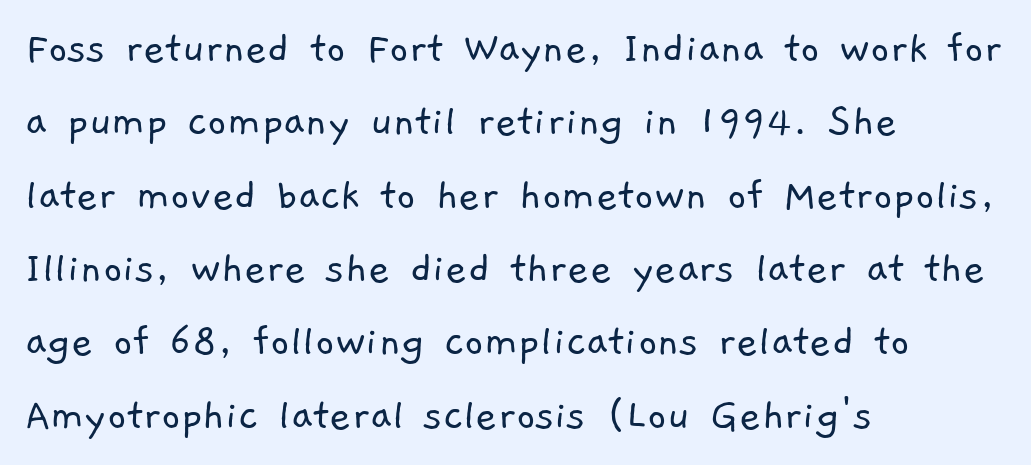
{"serif": "no", "bold": "no", "weight": "light", "width": "normal", "stroke_contrast": "low", "x_height": "medium", "monospaced": "no", "underline": "no", "align": "left", "line_spacing": "normal", "line_spacing_ratio": 1.56, "letter_spacing": "normal", "letter_spacing_em": 0.0, "glyph_px": 47}
